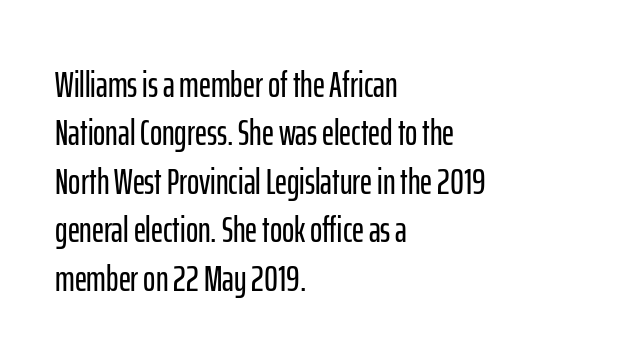
Q: Is the text italic (slanted)? A: No, it is upright.
Q: Is the typeface a serif or a sans-serif typeface? A: Sans-serif.
Q: Is the text underlined? A: No.
Q: How is the paragraph aligned? A: Left-aligned.
Q: Is the spacing between letters normal or unusually wide? A: Normal.
Q: Is the spacing between lines tight, normal or loose? A: Normal.
Q: Width (condensed, normal, or wide)? A: Condensed.
Q: Stroke contrast? A: Low.
Q: x-height? A: Medium.
Q: Monospaced? A: No.
